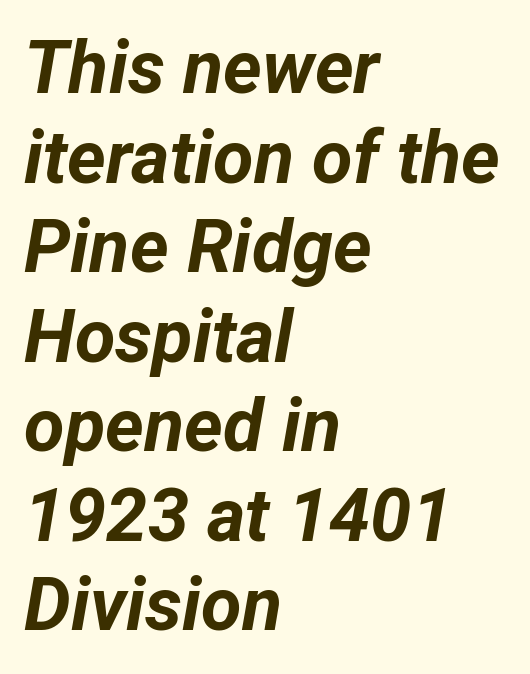
Q: Is the text bold? A: Yes.
Q: Is the text italic (slanted)? A: Yes, it leans right by about 12 degrees.
Q: Is the text underlined? A: No.
Q: How is the paragraph aligned? A: Left-aligned.
Q: Is the spacing between letters normal or unusually wide? A: Normal.
Q: Width (condensed, normal, or wide)? A: Normal.
Q: Stroke contrast? A: Low.
Q: x-height? A: Medium.
Q: Monospaced? A: No.
